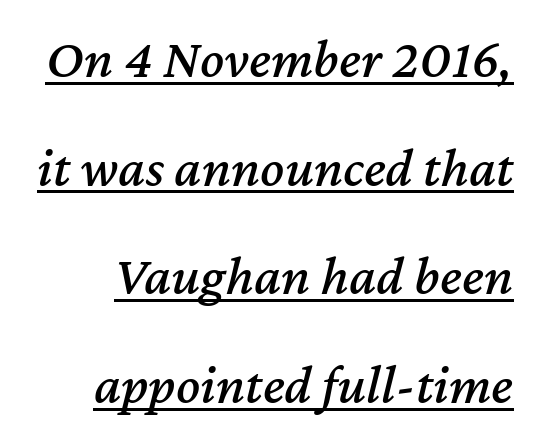
Q: Is the text italic (slanted)? A: Yes, it leans right by about 12 degrees.
Q: Is the text underlined? A: Yes.
Q: Is the spacing between letters normal or unusually wide? A: Normal.
Q: Is the spacing between lines tight, normal or loose? A: Loose.
Q: Width (condensed, normal, or wide)? A: Normal.
Q: Stroke contrast? A: Medium.
Q: x-height? A: Medium.
Q: Monospaced? A: No.
